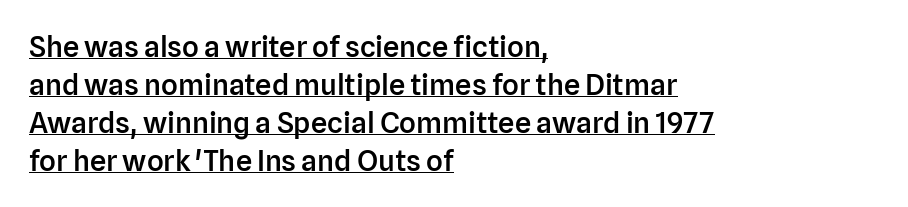
Students, observe the line beneath the letters — that is underlining. Is this a fixed-width face? No — the glyphs have proportional, varying widths. In terms of letterform style, serifs are entirely absent. Honestly, the letter spacing is just normal — you wouldn't notice it.
